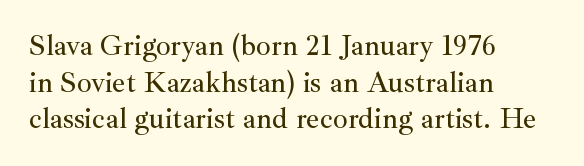
Q: Is the text italic (slanted)? A: No, it is upright.
Q: Is the typeface a serif or a sans-serif typeface? A: Serif.
Q: Is the text underlined? A: No.
Q: How is the paragraph aligned? A: Left-aligned.
Q: Is the spacing between letters normal or unusually wide? A: Normal.
Q: Is the spacing between lines tight, normal or loose? A: Normal.
Q: Width (condensed, normal, or wide)? A: Normal.
Q: Stroke contrast? A: Medium.
Q: x-height? A: Small.
Q: Monospaced? A: No.
